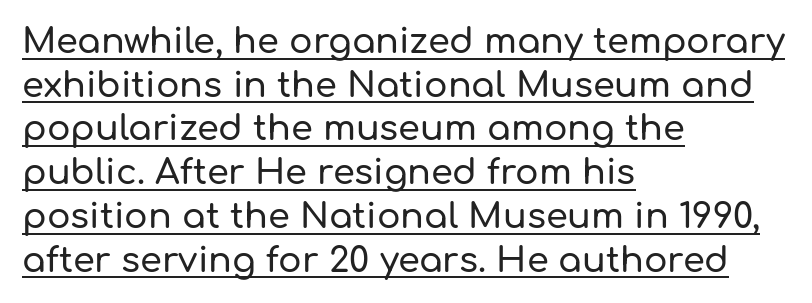
{"serif": "no", "italic": "no", "width": "normal", "stroke_contrast": "low", "x_height": "medium", "monospaced": "no", "underline": "yes", "align": "left", "line_spacing": "normal", "line_spacing_ratio": 1.25, "letter_spacing": "normal", "letter_spacing_em": 0.0, "glyph_px": 35}
